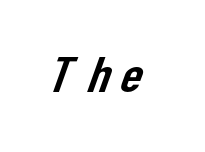
The image shows 49 px sans-serif type; set not underlined; low stroke contrast and a medium x-height.
